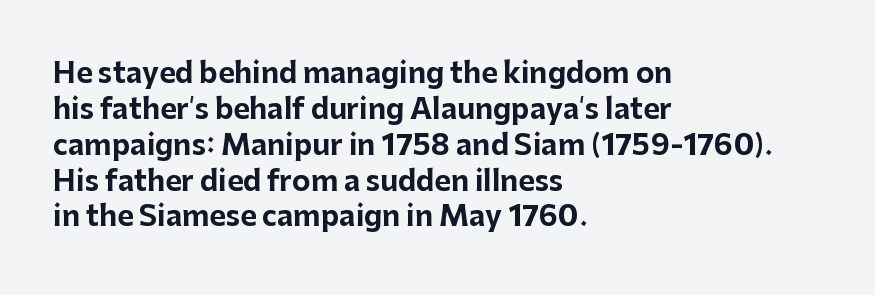
A student would call this left alignment; a typographer would say flush left, rag right. Caption: bold face, heavy strokes. Nope, not italic — everything's standing straight. Compared with typical paragraphs, the rows here are spaced about the same. Type style note: lacks serifs. Bare-footed words on every line.
